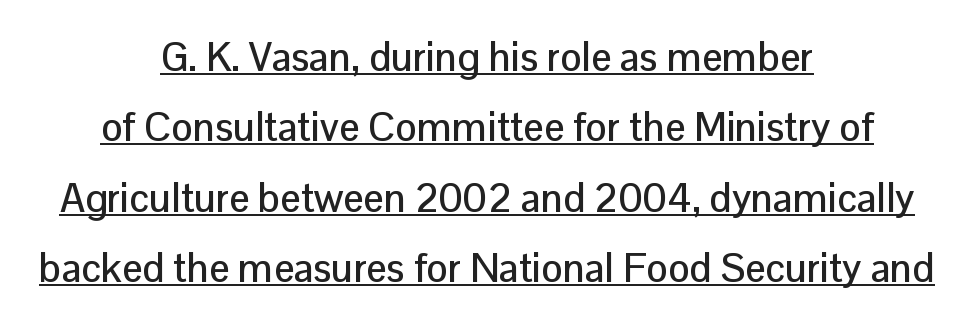
Q: Is the text italic (slanted)? A: No, it is upright.
Q: Is the typeface a serif or a sans-serif typeface? A: Sans-serif.
Q: Is the text underlined? A: Yes.
Q: How is the paragraph aligned? A: Centered.
Q: Is the spacing between letters normal or unusually wide? A: Normal.
Q: Width (condensed, normal, or wide)? A: Normal.
Q: Stroke contrast? A: Low.
Q: x-height? A: Medium.
Q: Monospaced? A: No.
